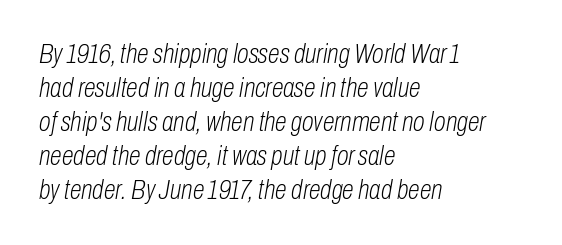
Layout note: lines flush left. The area under the type is left untouched. The horizontal fit of the characters is conventional and even. Caption: face not bold, strokes unweighted. A typesetter would call this leading conventional body-copy spacing.
